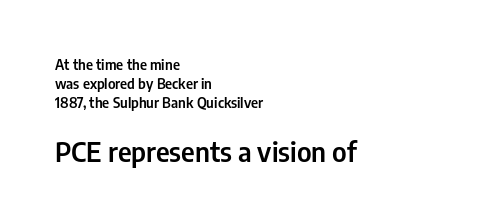
A classic flush-left, rag-right setting is used for this passage. The type is set solid horizontally, with unmodified tracking. Unmarked baselines from the first word to the last. Characters remain perfectly vertical along every line. Regarding leading, the lines here are spaced in the standard way.
